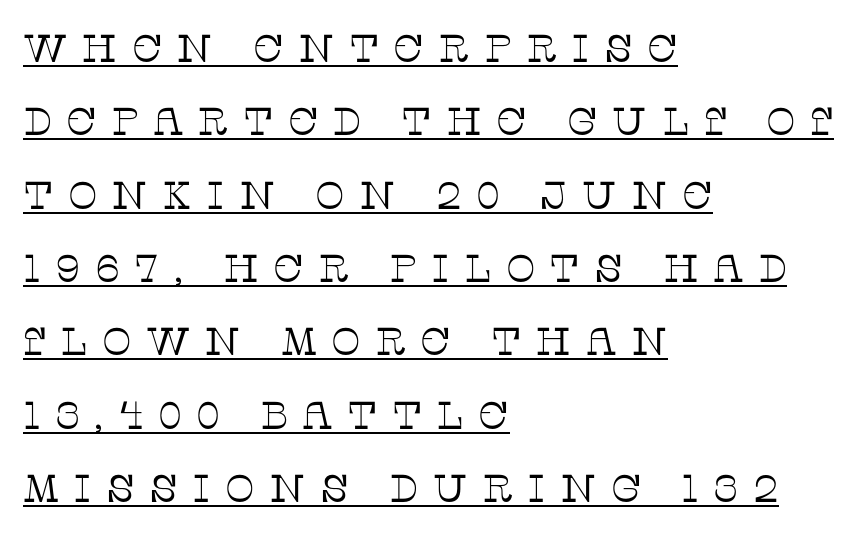
The image shows 39 px thin serif type, upright; set left-aligned, line spacing 1.88x, unusually wide letter spacing (+0.36 em), underlined; low stroke contrast and a large x-height.
